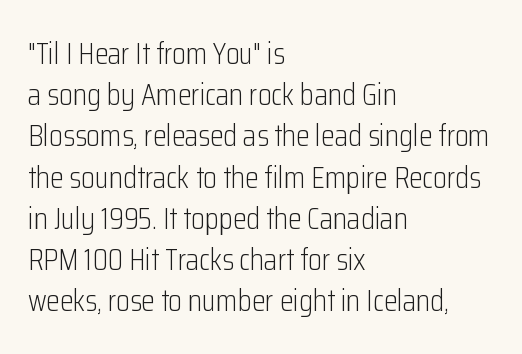
{"serif": "no", "italic": "no", "bold": "no", "weight": "light", "width": "condensed", "stroke_contrast": "low", "x_height": "medium", "monospaced": "no", "underline": "no", "align": "left", "line_spacing": "normal", "line_spacing_ratio": 1.33, "letter_spacing": "normal", "letter_spacing_em": 0.0, "glyph_px": 31}
